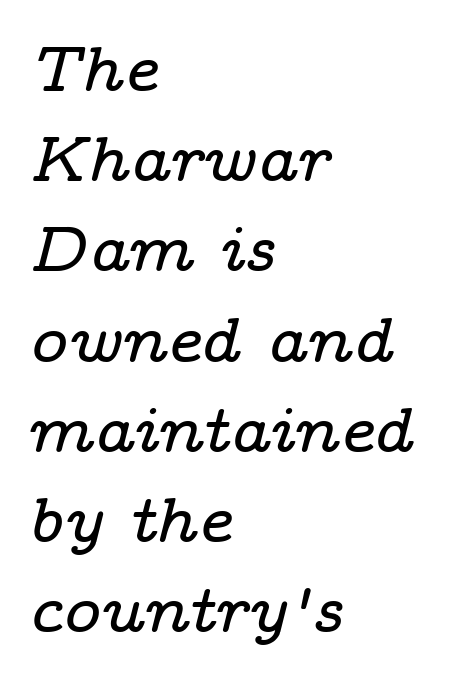
Q: Is the text italic (slanted)? A: Yes, it leans right by about 14 degrees.
Q: Is the typeface a serif or a sans-serif typeface? A: Serif.
Q: Is the text underlined? A: No.
Q: How is the paragraph aligned? A: Left-aligned.
Q: Is the spacing between letters normal or unusually wide? A: Normal.
Q: Is the spacing between lines tight, normal or loose? A: Normal.
Q: Width (condensed, normal, or wide)? A: Wide.
Q: Stroke contrast? A: Low.
Q: x-height? A: Medium.
Q: Monospaced? A: No.
